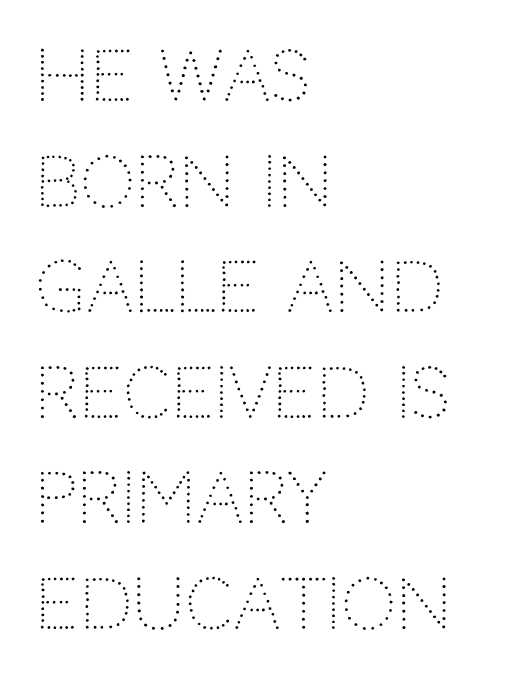
Letterform terminals end flat and unadorned throughout the passage. Notice how the stems are strictly vertical — no italics here. How would I describe the line gaps? Plain and ordinary. Nobody touched the tracking dial on this one. Stroke mass is kept to a normal reading level or below. Character widths vary here, with narrow letters taking less room than wide ones.
